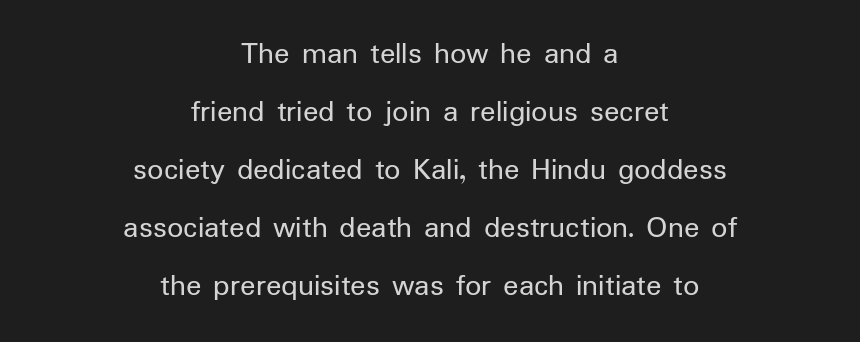
{"serif": "no", "italic": "no", "bold": "no", "weight": "regular", "width": "normal", "stroke_contrast": "low", "x_height": "medium", "monospaced": "no", "underline": "no", "align": "center", "line_spacing_ratio": 1.81, "letter_spacing": "normal", "letter_spacing_em": 0.0, "glyph_px": 32}
